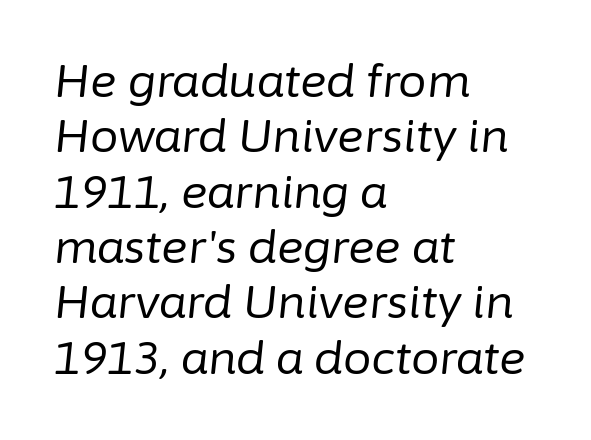
The image shows 45 px regular-weight type, italic (leaning right); set left-aligned, line spacing 1.23x, normal letter spacing, not underlined; low stroke contrast and a medium x-height.
